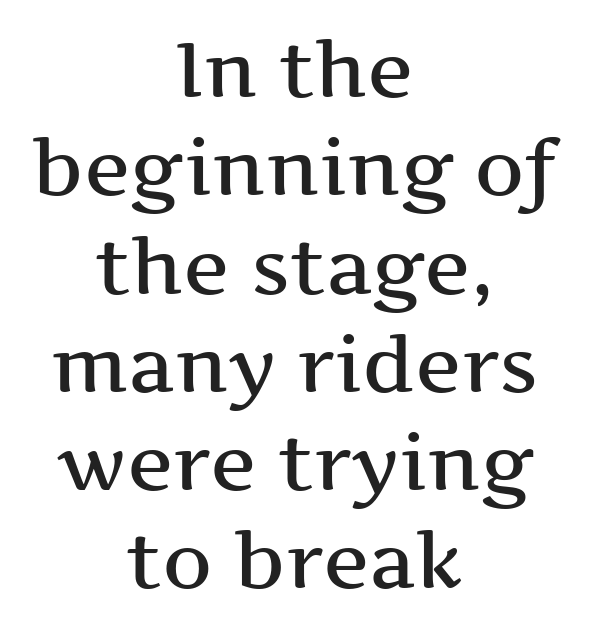
Centered paragraph, ragged on both sides. What's the leading like? Ordinary, nothing unusual. The strip under each line holds only bare page. You could call the tracking neutral — neither tight nor loose. Character widths vary here, with narrow letters taking less room than wide ones. A typesetter would mark this as roman, not italic.
